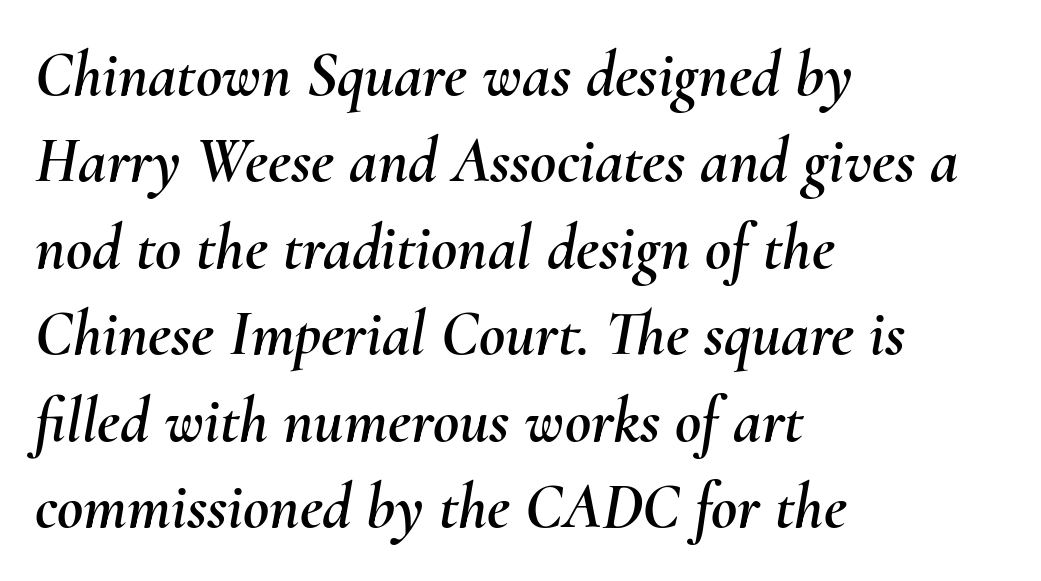
The rendering keeps characters at their native spacing. Rendered with sloped, italic letterforms. Is this a fixed-width face? No — the glyphs have proportional, varying widths. This sample is left-justified, so line endings fall wherever the words run out. Each new line begins a customary step beneath the previous one.
